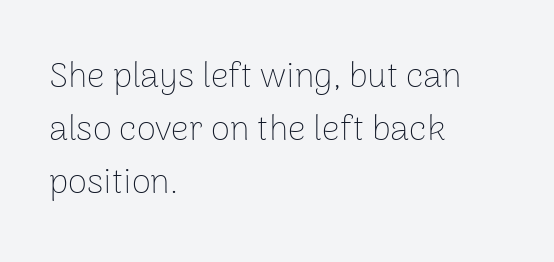
Q: Is the text bold? A: No.
Q: Is the text italic (slanted)? A: No, it is upright.
Q: Is the typeface a serif or a sans-serif typeface? A: Sans-serif.
Q: Is the text underlined? A: No.
Q: How is the paragraph aligned? A: Left-aligned.
Q: Is the spacing between letters normal or unusually wide? A: Normal.
Q: Is the spacing between lines tight, normal or loose? A: Normal.
Q: Width (condensed, normal, or wide)? A: Normal.
Q: Stroke contrast? A: Low.
Q: x-height? A: Medium.
Q: Monospaced? A: No.
